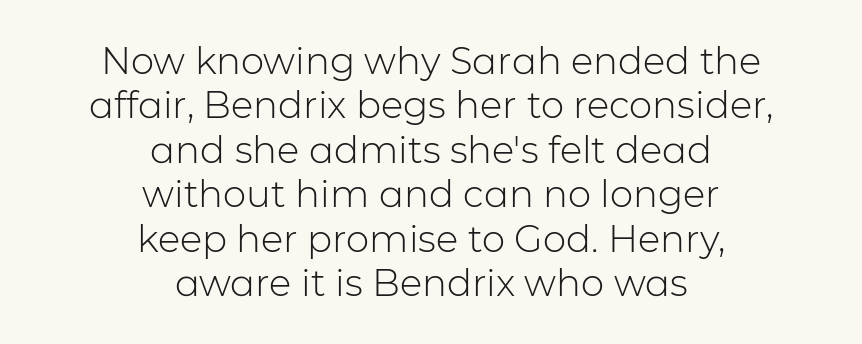
Q: Is the text bold? A: No.
Q: Is the text italic (slanted)? A: No, it is upright.
Q: Is the typeface a serif or a sans-serif typeface? A: Sans-serif.
Q: Is the text underlined? A: No.
Q: How is the paragraph aligned? A: Centered.
Q: Is the spacing between letters normal or unusually wide? A: Normal.
Q: Width (condensed, normal, or wide)? A: Normal.
Q: Stroke contrast? A: Low.
Q: x-height? A: Medium.
Q: Monospaced? A: No.
